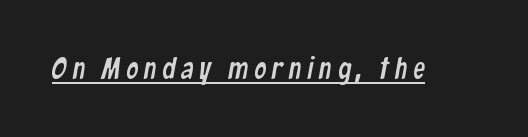
Check where the strokes stop: nothing finishes them off — pure sans. The rendering uses natural spacing where letterforms have individual widths. Descenders here cross a horizontal rule under the line.
